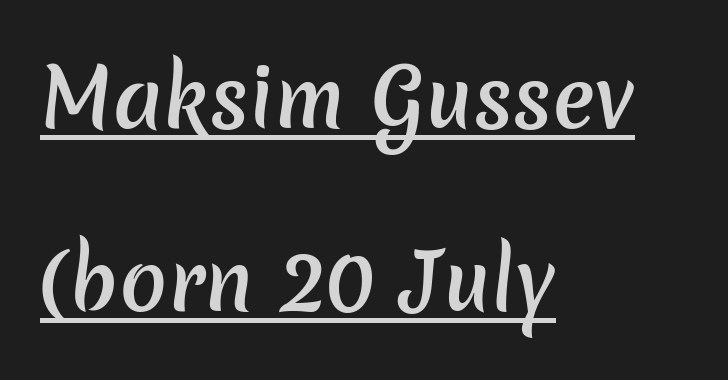
Q: Is the text bold? A: Semi-bold.
Q: Is the typeface a serif or a sans-serif typeface? A: Sans-serif.
Q: Is the text underlined? A: Yes.
Q: How is the paragraph aligned? A: Left-aligned.
Q: Is the spacing between letters normal or unusually wide? A: Normal.
Q: Is the spacing between lines tight, normal or loose? A: Loose.
Q: Width (condensed, normal, or wide)? A: Normal.
Q: Stroke contrast? A: Low.
Q: x-height? A: Medium.
Q: Monospaced? A: No.
